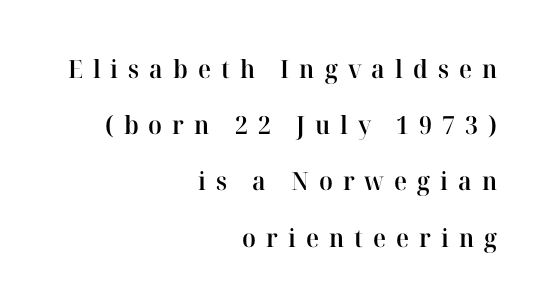
Q: Is the text bold? A: Semi-bold.
Q: Is the text italic (slanted)? A: No, it is upright.
Q: Is the text underlined? A: No.
Q: How is the paragraph aligned? A: Right-aligned.
Q: Is the spacing between letters normal or unusually wide? A: Unusually wide.
Q: Is the spacing between lines tight, normal or loose? A: Loose.
